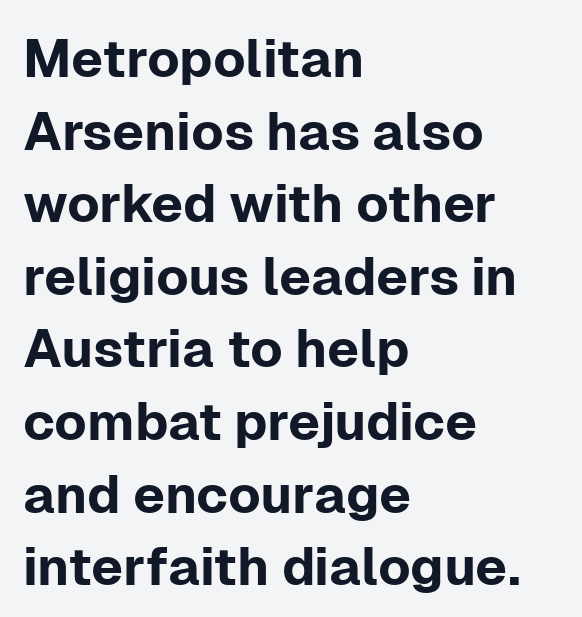
Q: Is the text italic (slanted)? A: No, it is upright.
Q: Is the typeface a serif or a sans-serif typeface? A: Sans-serif.
Q: Is the text underlined? A: No.
Q: How is the paragraph aligned? A: Left-aligned.
Q: Is the spacing between letters normal or unusually wide? A: Normal.
Q: Is the spacing between lines tight, normal or loose? A: Normal.
Q: Width (condensed, normal, or wide)? A: Normal.
Q: Stroke contrast? A: Low.
Q: x-height? A: Medium.
Q: Monospaced? A: No.
